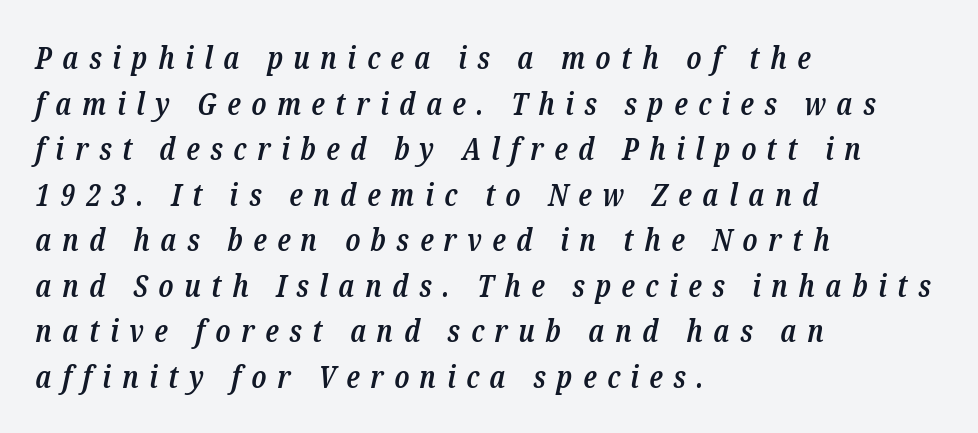
Each letter keeps its own natural width here, so spacing adapts to shape. One-word summary of the alignment: left. In terms of letterspacing, this is a distinctly airy, spread setting. Students, this is semibold: more ink than regular, less than bold.
